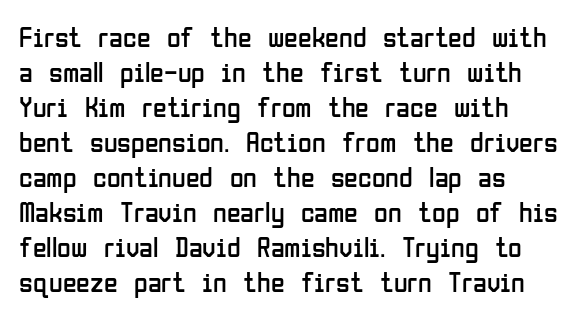
Glyph-to-glyph distance matches everyday printed text. Anything drawn beneath the words? Only blank space. Note the varied advance widths — an 'i' is clearly narrower than an 'm'. The type sits square on the baseline with zero lean. The block of text has a typical density, with ordinary space between rows.
